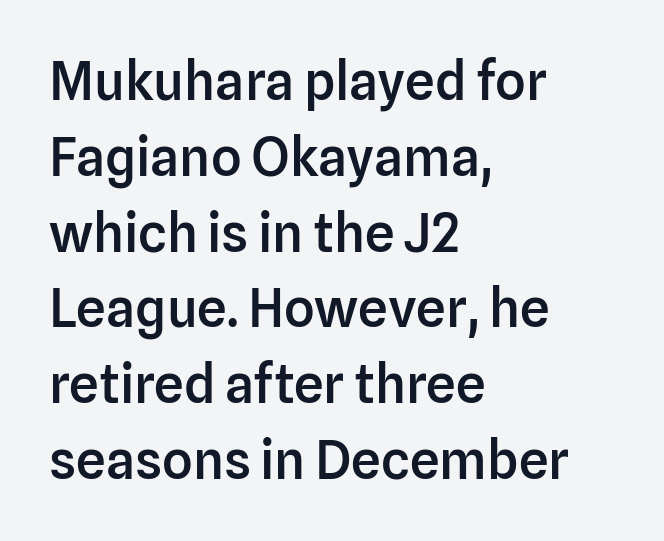
The image shows 53 px semibold sans-serif type, upright; set left-aligned, normal line spacing (1.43x), normal letter spacing, not underlined; low stroke contrast and a medium x-height.
